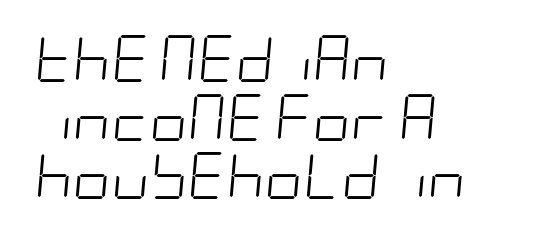
Leftover space on each line is placed entirely after the last word. Compared with typical body copy, the letter spacing here is the same. The face used here has a pronounced slope to its letters. Descenders hang freely into open space. Reading down the column, the eye jumps a familiar distance to each next line.
